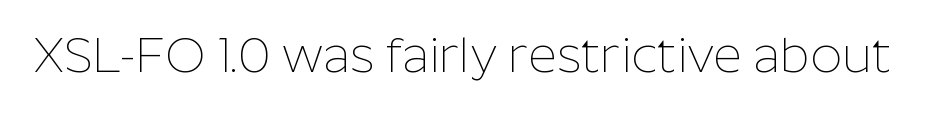
The image shows 50 px thin sans-serif type, upright; set normal letter spacing, not underlined; low stroke contrast and a medium x-height.
